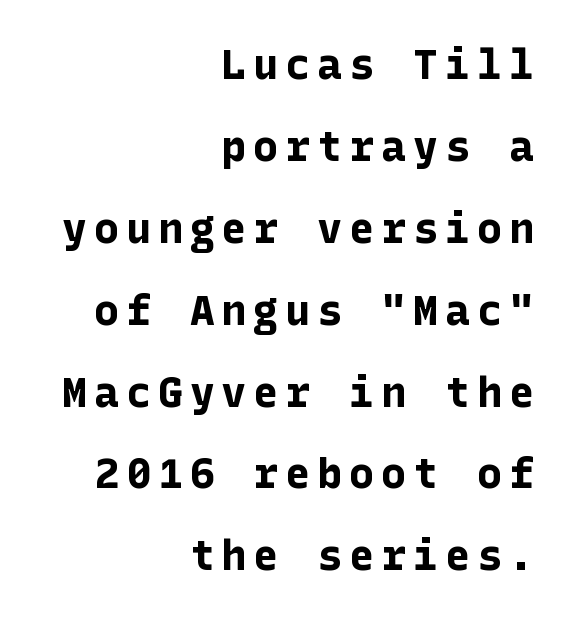
{"serif": "no", "italic": "no", "bold": "yes", "weight": "bold", "width": "normal", "stroke_contrast": "low", "x_height": "medium", "underline": "no", "align": "right", "line_spacing": "loose", "line_spacing_ratio": 1.95, "glyph_px": 42}
